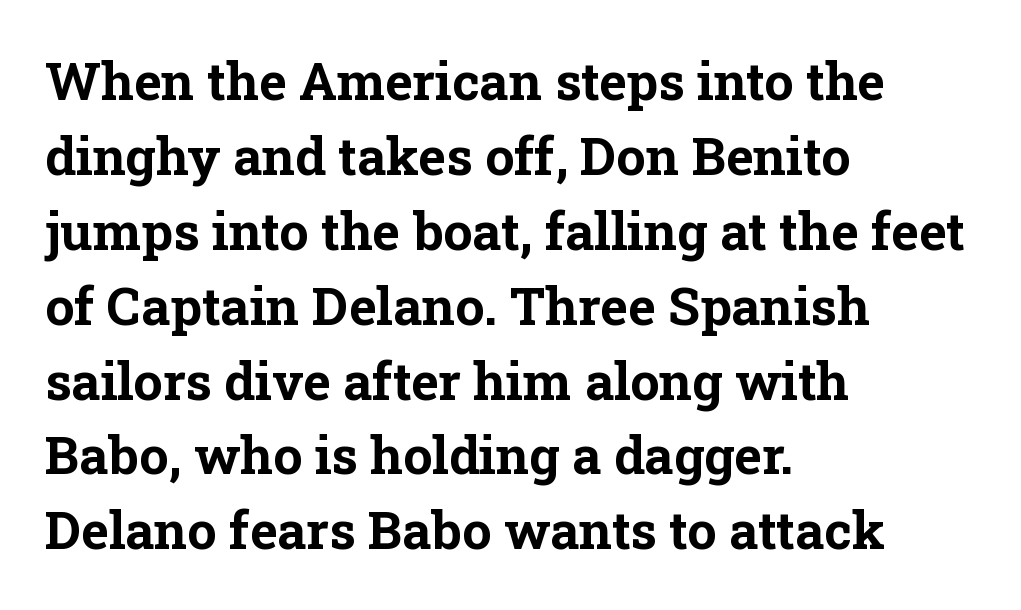
{"serif": "yes", "italic": "no", "bold": "yes", "weight": "bold", "width": "normal", "stroke_contrast": "low", "x_height": "medium", "monospaced": "no", "underline": "no", "align": "left", "line_spacing": "normal", "line_spacing_ratio": 1.44, "letter_spacing": "normal", "letter_spacing_em": 0.0, "glyph_px": 52}
